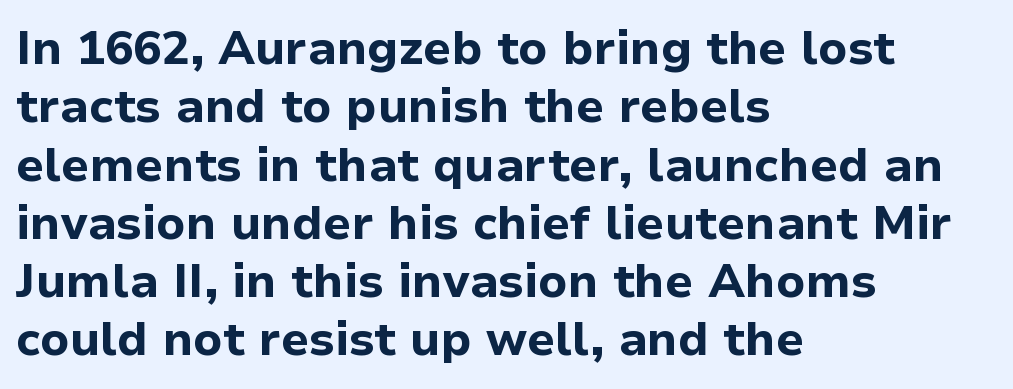
Q: Is the text bold? A: Yes.
Q: Is the text italic (slanted)? A: No, it is upright.
Q: Is the typeface a serif or a sans-serif typeface? A: Sans-serif.
Q: Is the text underlined? A: No.
Q: How is the paragraph aligned? A: Left-aligned.
Q: Is the spacing between letters normal or unusually wide? A: Normal.
Q: Width (condensed, normal, or wide)? A: Normal.
Q: Stroke contrast? A: Low.
Q: x-height? A: Medium.
Q: Monospaced? A: No.
